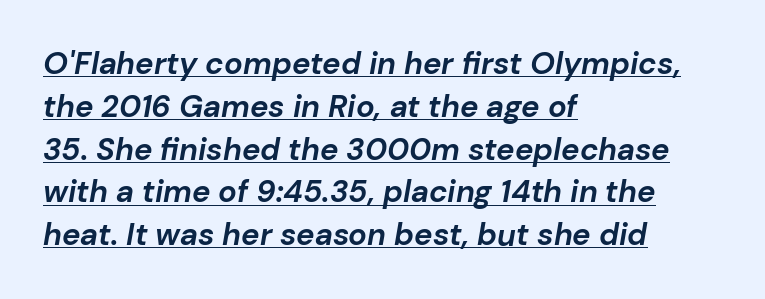
{"italic": "yes", "lean": "right", "slant_degrees": 10, "bold": "yes", "weight": "bold", "width": "normal", "stroke_contrast": "low", "x_height": "medium", "monospaced": "no", "underline": "yes", "align": "left", "line_spacing": "normal", "line_spacing_ratio": 1.38, "letter_spacing": "normal", "letter_spacing_em": 0.0, "glyph_px": 31}
